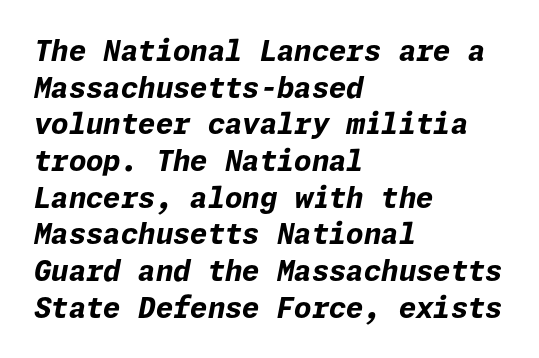
The image shows 28 px bold type, italic (leaning right); set left-aligned, normal line spacing (1.31x), normal letter spacing, not underlined; low stroke contrast and a medium x-height.
